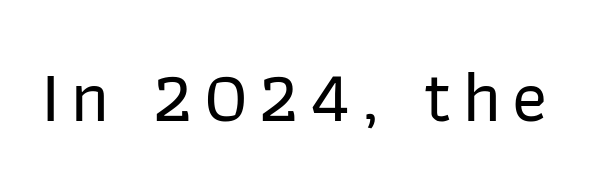
Q: Is the text italic (slanted)? A: No, it is upright.
Q: Is the typeface a serif or a sans-serif typeface? A: Sans-serif.
Q: Is the text underlined? A: No.
Q: Width (condensed, normal, or wide)? A: Normal.
Q: Stroke contrast? A: Low.
Q: x-height? A: Medium.
Q: Monospaced? A: No.
